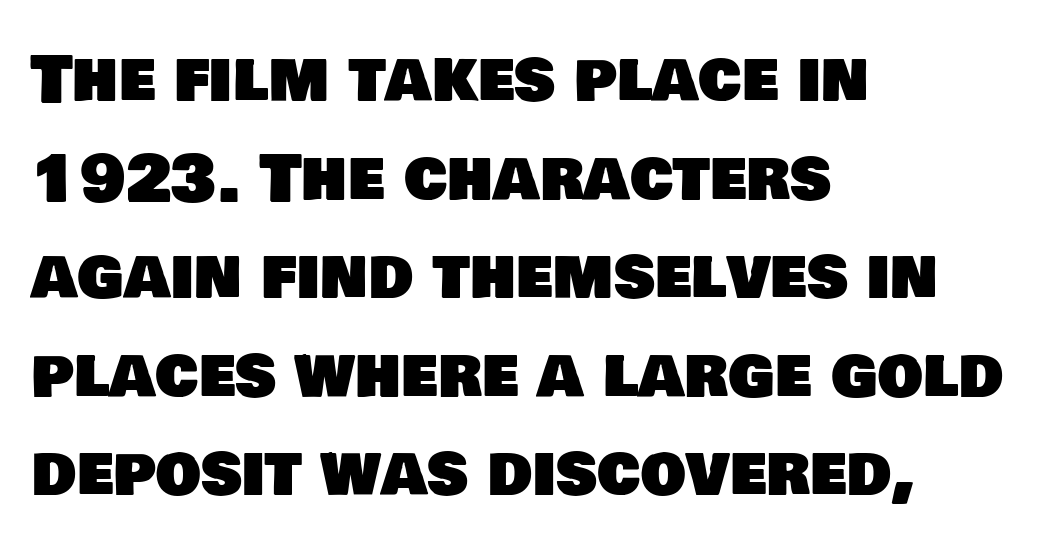
Proportional: the letters do not fall into vertical columns. Letter spacing: default. Just letters on the line, the space beneath them empty. Does the leading feel generous? No, just average. The rendering anchors every line to the left-hand side. Serifs: no, the terminals of the letterforms are clean.
